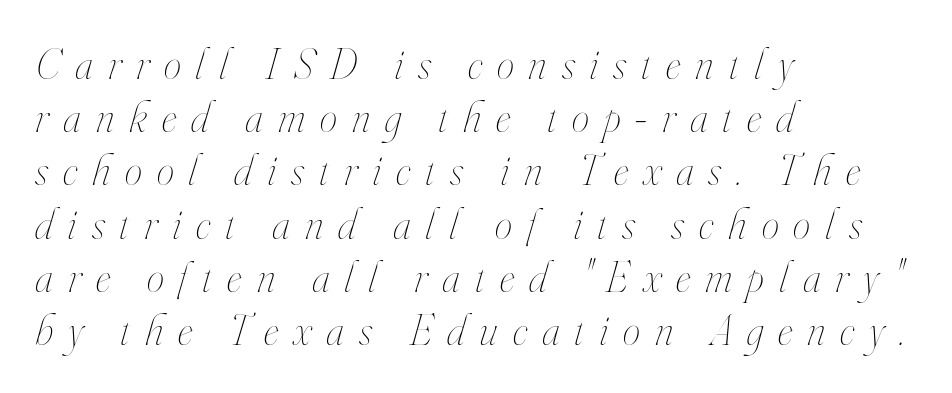
The image shows 44 px thin, condensed type, italic (leaning right); set left-aligned, line spacing 1.21x, unusually wide letter spacing (+0.34 em), not underlined; high stroke contrast and a small x-height.
